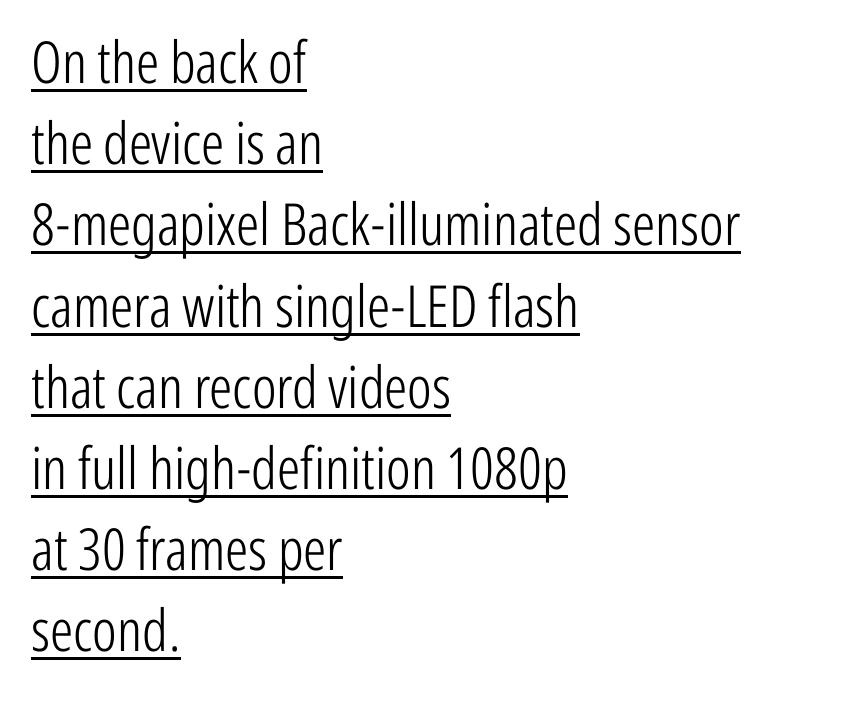
A sans-serif font was chosen for this passage. Successive baselines arrive at the customary interval. Looks like regular typesetting: each glyph gets only the width it needs. Do the letters lean? They stand straight.
